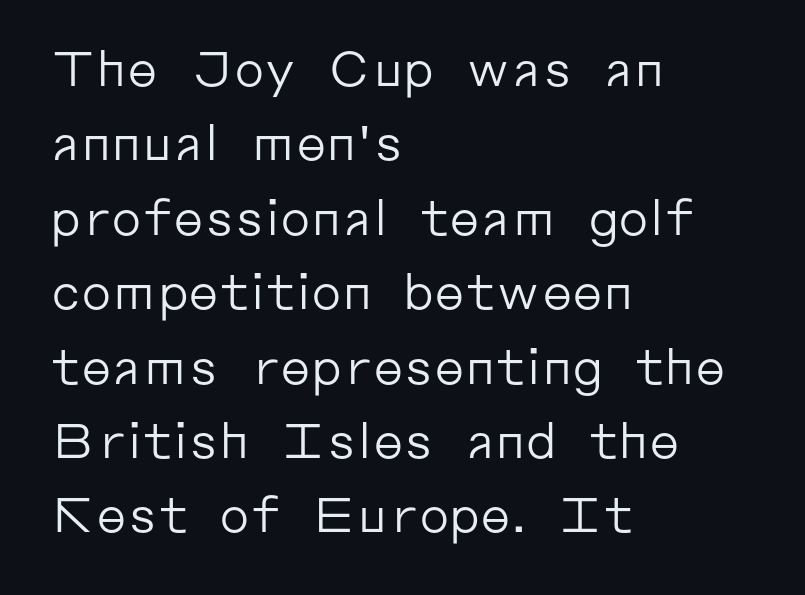
What kind of face is this? One without serifs — a sans. How would I describe the line gaps? Plain and ordinary. Tracking here is standard; glyphs follow each other at the usual distance. No extra ink here — the face is not bold. Nope, not italic — everything's standing straight. These lines are rendered in a variable-pitch font.
